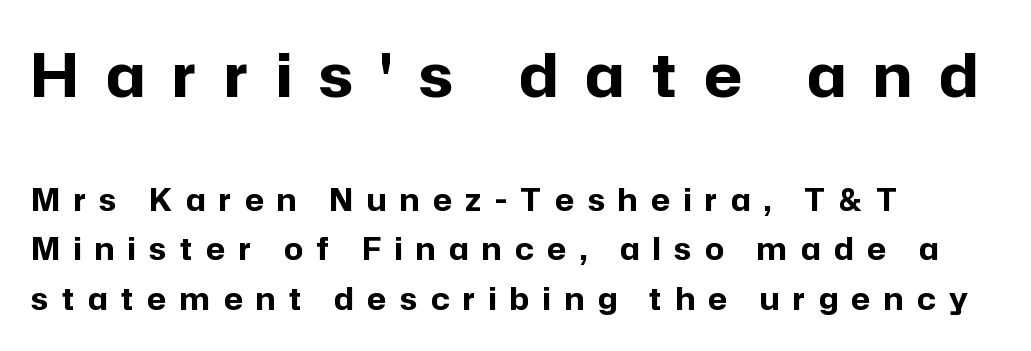
{"serif": "no", "italic": "no", "bold": "yes", "weight": "bold", "width": "normal", "stroke_contrast": "low", "x_height": "medium", "monospaced": "no", "underline": "no", "align": "left", "line_spacing": "normal", "line_spacing_ratio": 1.65, "letter_spacing": "wide", "letter_spacing_em": 0.46, "larger_block": "first", "size_ratio": 2.0, "glyph_px": 60}
